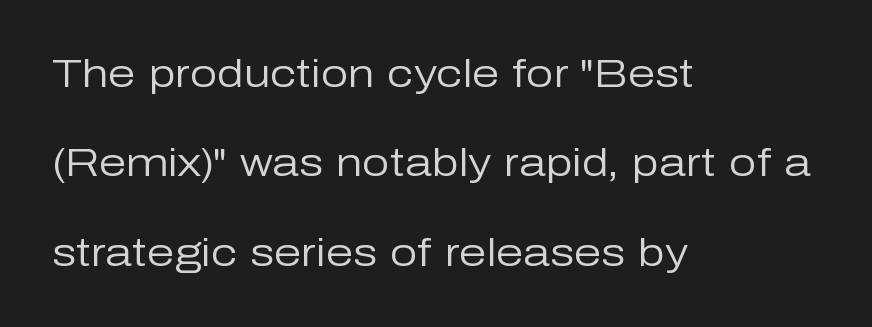
{"serif": "no", "italic": "no", "bold": "no", "weight": "regular", "width": "normal", "stroke_contrast": "low", "x_height": "medium", "monospaced": "no", "underline": "no", "align": "left", "line_spacing": "loose", "line_spacing_ratio": 2.29, "letter_spacing": "normal", "letter_spacing_em": 0.0, "glyph_px": 39}
